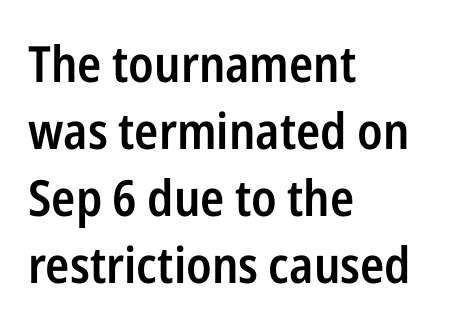
Successive baselines arrive at the customary interval. Is there any slant? The stems are plumb. These lines keep a tight, regular rhythm from letter to letter. The passage shown is typed in a proportional face where columns would drift. The words here are not underlined.
